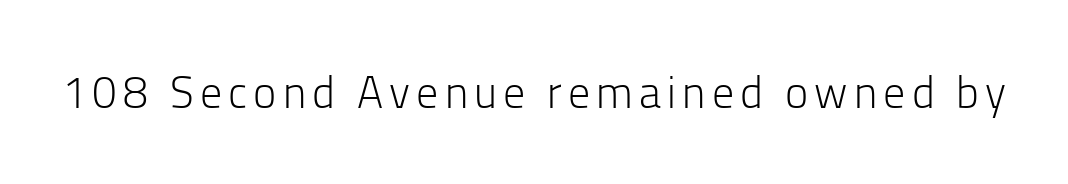
The face used here is proportionally spaced, like ordinary book or web type. Typographically, this falls in the sans-serif category. Any mark beneath the type? The region is blank. A quiet, ordinary-to-light weight characterises the typeface. Tall strokes in this sample are plumb rather than angled.
